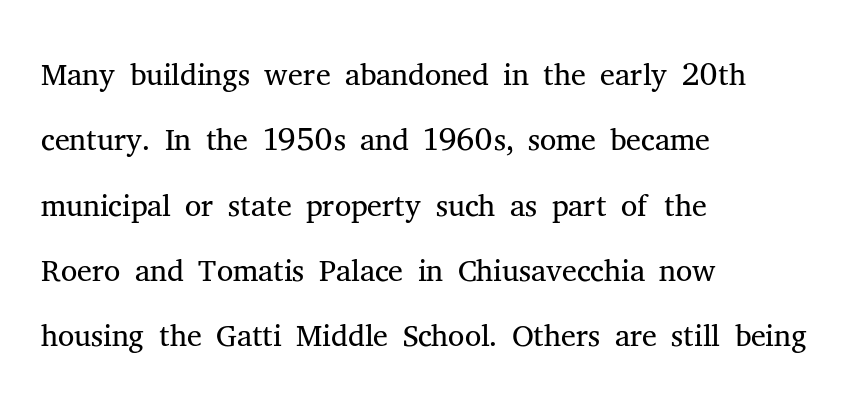
Q: Is the text bold? A: No.
Q: Is the text italic (slanted)? A: No, it is upright.
Q: Is the typeface a serif or a sans-serif typeface? A: Serif.
Q: Is the text underlined? A: No.
Q: How is the paragraph aligned? A: Left-aligned.
Q: Is the spacing between letters normal or unusually wide? A: Normal.
Q: Is the spacing between lines tight, normal or loose? A: Normal.
Q: Width (condensed, normal, or wide)? A: Normal.
Q: Stroke contrast? A: Medium.
Q: x-height? A: Medium.
Q: Monospaced? A: No.
